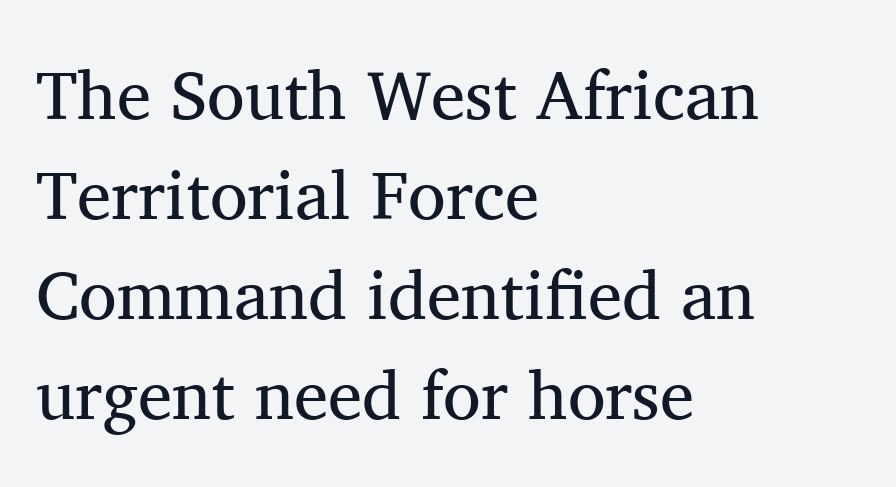
{"serif": "yes", "italic": "no", "bold": "no", "weight": "regular", "width": "normal", "stroke_contrast": "medium", "x_height": "medium", "monospaced": "no", "underline": "no", "align": "left", "line_spacing": "normal", "line_spacing_ratio": 1.45, "letter_spacing": "normal", "letter_spacing_em": 0.0, "glyph_px": 69}
